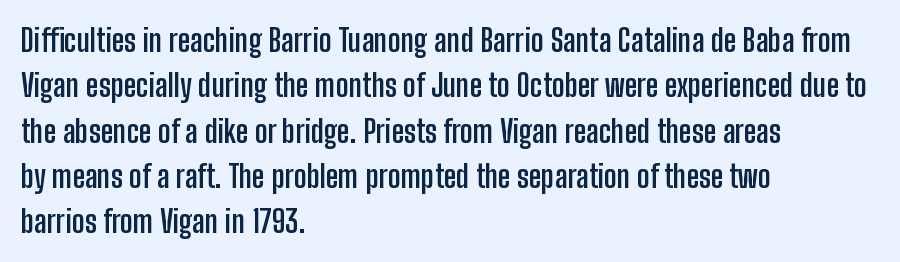
Q: Is the text bold? A: Yes.
Q: Is the text italic (slanted)? A: No, it is upright.
Q: Is the typeface a serif or a sans-serif typeface? A: Sans-serif.
Q: Is the text underlined? A: No.
Q: How is the paragraph aligned? A: Left-aligned.
Q: Is the spacing between letters normal or unusually wide? A: Normal.
Q: Is the spacing between lines tight, normal or loose? A: Normal.
Q: Width (condensed, normal, or wide)? A: Condensed.
Q: Stroke contrast? A: Low.
Q: x-height? A: Medium.
Q: Monospaced? A: No.
